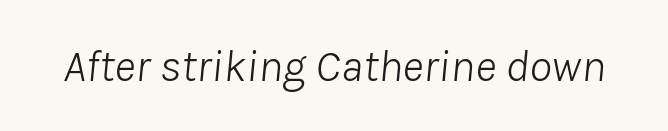
{"italic": "yes", "lean": "right", "slant_degrees": 8, "bold": "no", "weight": "light", "width": "normal", "stroke_contrast": "low", "x_height": "medium", "monospaced": "no", "underline": "no", "letter_spacing": "normal", "letter_spacing_em": 0.0, "glyph_px": 46}
